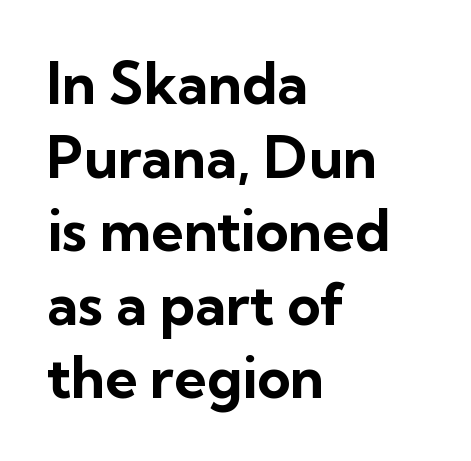
Letter spacing: default. The characters look thick and weighty, a clear bold. Looks like regular typesetting: each glyph gets only the width it needs. Nobody drew a line under any word here.
